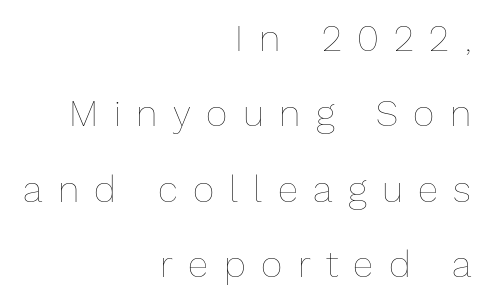
{"italic": "no", "bold": "no", "weight": "thin", "width": "normal", "stroke_contrast": "low", "x_height": "medium", "monospaced": "no", "underline": "no", "align": "right", "line_spacing": "loose", "line_spacing_ratio": 2.04, "letter_spacing": "wide", "letter_spacing_em": 0.42, "glyph_px": 37}
